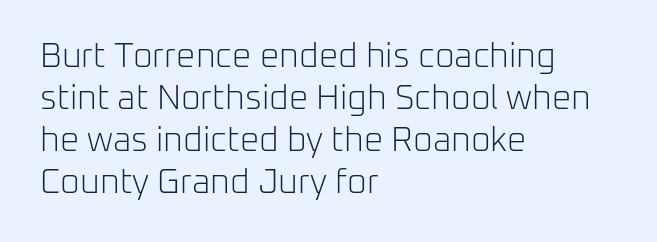
The image shows 34 px light sans-serif type, upright; set left-aligned, line spacing 1.24x, normal letter spacing, not underlined; low stroke contrast and a medium x-height.
